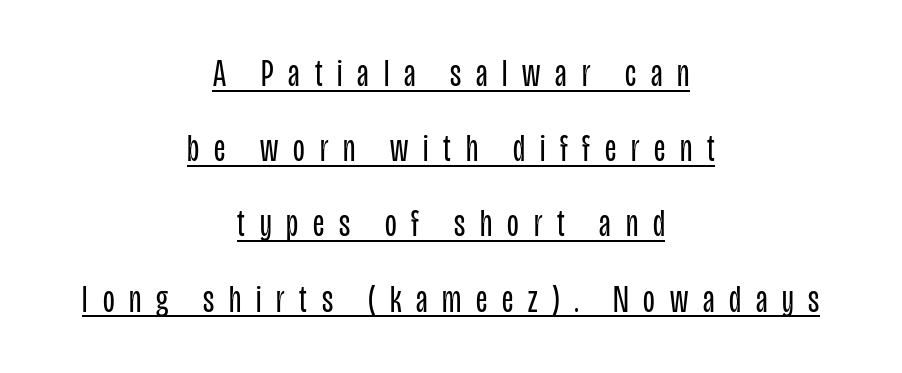
The compositor balanced each line on the midline. Substantial extra tracking has been applied to these lines. Like a heading marked for emphasis, these lines bear an underscore. Is this a fixed-width face? No — the glyphs have proportional, varying widths. Is there any slant? The stems are plumb.
